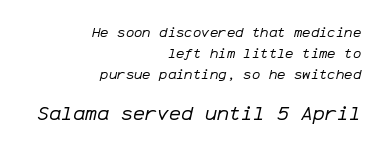
Q: Is the text bold? A: No.
Q: Is the text italic (slanted)? A: Yes, it leans right by about 12 degrees.
Q: Is the text underlined? A: No.
Q: How is the paragraph aligned? A: Right-aligned.
Q: Is the spacing between letters normal or unusually wide? A: Normal.
Q: Is the spacing between lines tight, normal or loose? A: Normal.
Q: Which block of text is set in a larger size, the first (top) or the second (bottom)? A: The second (bottom) one.
